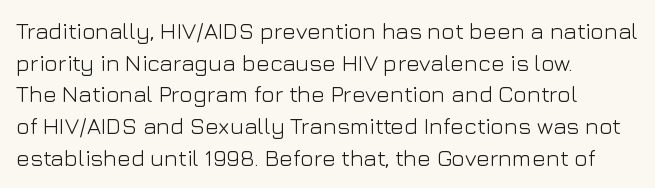
The image shows 23 px text type, upright; set left-aligned, normal line spacing (1.38x), normal letter spacing, not underlined.
